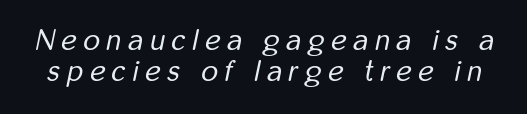
{"italic": "yes", "lean": "right", "slant_degrees": 12, "bold": "no", "weight": "regular", "width": "condensed", "stroke_contrast": "low", "x_height": "medium", "monospaced": "no", "underline": "no", "line_spacing": "tight", "line_spacing_ratio": 1.07, "letter_spacing": "wide", "letter_spacing_em": 0.24, "glyph_px": 29}
